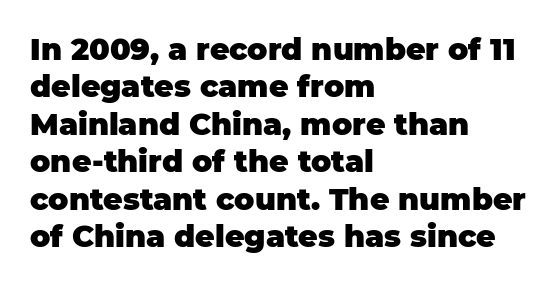
{"serif": "no", "italic": "no", "bold": "yes", "weight": "heavy", "width": "normal", "stroke_contrast": "low", "x_height": "large", "monospaced": "no", "underline": "no", "align": "left", "line_spacing": "normal", "line_spacing_ratio": 1.25, "letter_spacing": "normal", "letter_spacing_em": 0.0, "glyph_px": 30}
